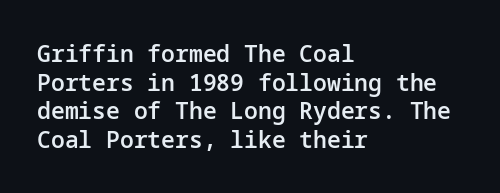
{"italic": "no", "bold": "semi", "underline": "no", "align": "left", "line_spacing": "normal", "line_spacing_ratio": 1.25, "letter_spacing": "normal", "letter_spacing_em": 0.0, "glyph_px": 23}
